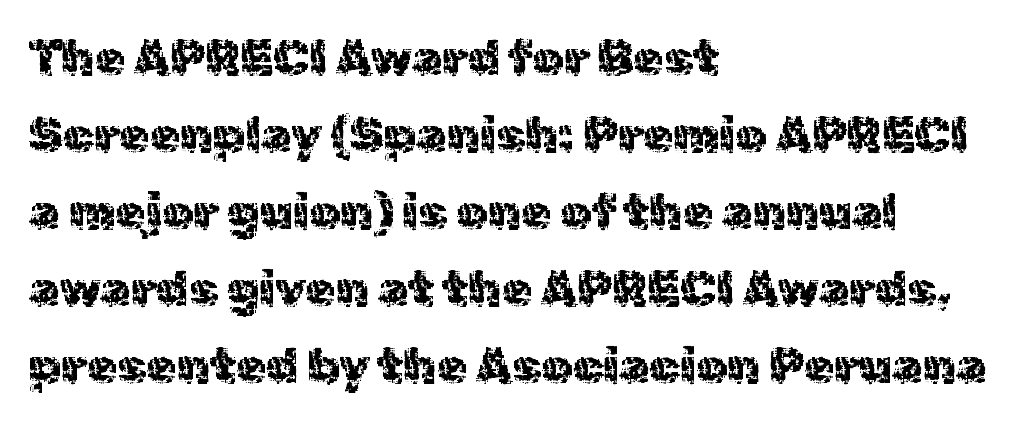
Q: Is the text italic (slanted)? A: No, it is upright.
Q: Is the typeface a serif or a sans-serif typeface? A: Sans-serif.
Q: Is the text underlined? A: No.
Q: How is the paragraph aligned? A: Left-aligned.
Q: Is the spacing between letters normal or unusually wide? A: Normal.
Q: Is the spacing between lines tight, normal or loose? A: Normal.
Q: Width (condensed, normal, or wide)? A: Normal.
Q: x-height? A: Medium.
Q: Monospaced? A: No.
